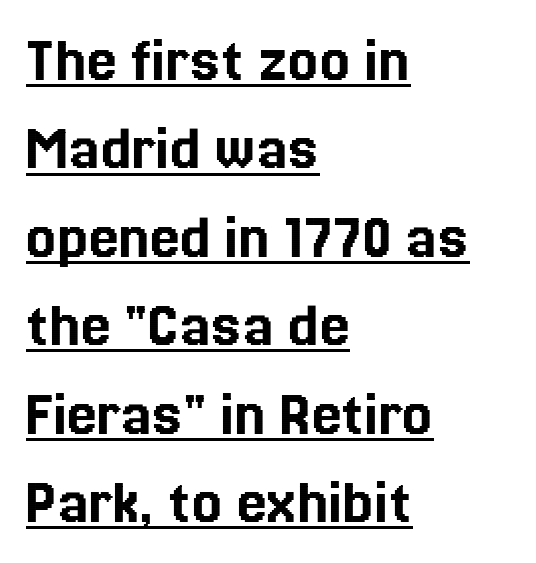
{"italic": "no", "width": "normal", "x_height": "medium", "monospaced": "no", "underline": "yes", "align": "left", "line_spacing": "normal", "line_spacing_ratio": 1.32, "letter_spacing": "normal", "letter_spacing_em": 0.0, "glyph_px": 67}
